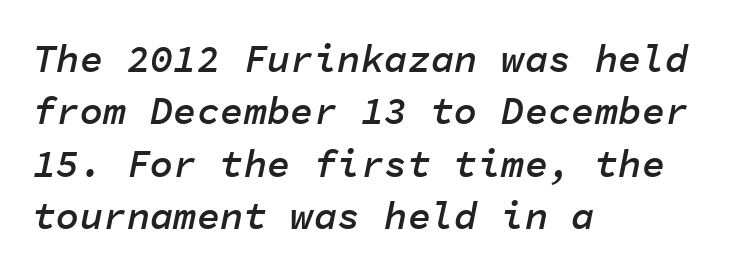
{"italic": "yes", "lean": "right", "slant_degrees": 11, "bold": "semi", "weight": "semibold", "width": "normal", "stroke_contrast": "low", "x_height": "medium", "monospaced": "yes", "underline": "no", "align": "left", "line_spacing": "normal", "line_spacing_ratio": 1.34, "letter_spacing": "normal", "letter_spacing_em": 0.0, "glyph_px": 39}
